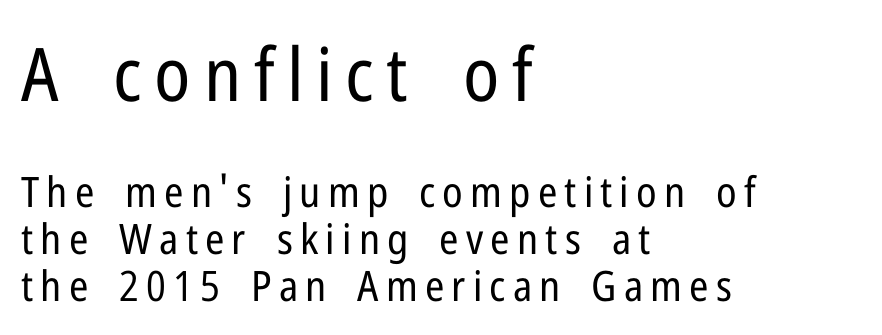
Horizontal bands of white between lines are thin slivers. Typeset ragged right — the left edge is the straight one. Unmarked baselines from the first word to the last. Each letter keeps its own natural width here, so spacing adapts to shape. Stroke mass is kept to a normal reading level or below. These lines were composed using upright roman letters.
